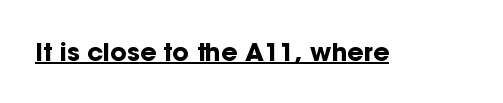
Q: Is the text bold? A: Yes.
Q: Is the text italic (slanted)? A: No, it is upright.
Q: Is the text underlined? A: Yes.
Q: Is the spacing between letters normal or unusually wide? A: Normal.
